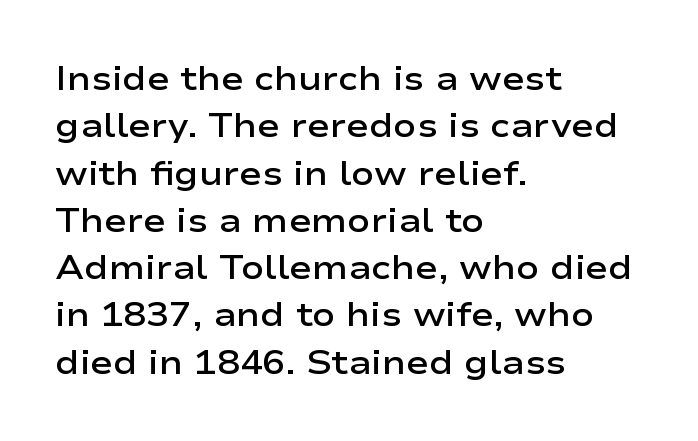
The image shows 34 px semibold, wide sans-serif type, upright; set left-aligned, normal line spacing (1.39x), normal letter spacing, not underlined; low stroke contrast and a medium x-height.
